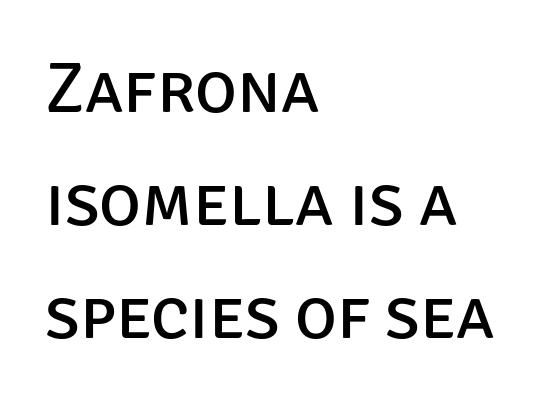
Q: Is the text bold? A: No.
Q: Is the text italic (slanted)? A: No, it is upright.
Q: Is the typeface a serif or a sans-serif typeface? A: Sans-serif.
Q: Is the text underlined? A: No.
Q: How is the paragraph aligned? A: Left-aligned.
Q: Is the spacing between letters normal or unusually wide? A: Normal.
Q: Is the spacing between lines tight, normal or loose? A: Normal.
Q: Width (condensed, normal, or wide)? A: Normal.
Q: Stroke contrast? A: Low.
Q: x-height? A: Large.
Q: Monospaced? A: No.
